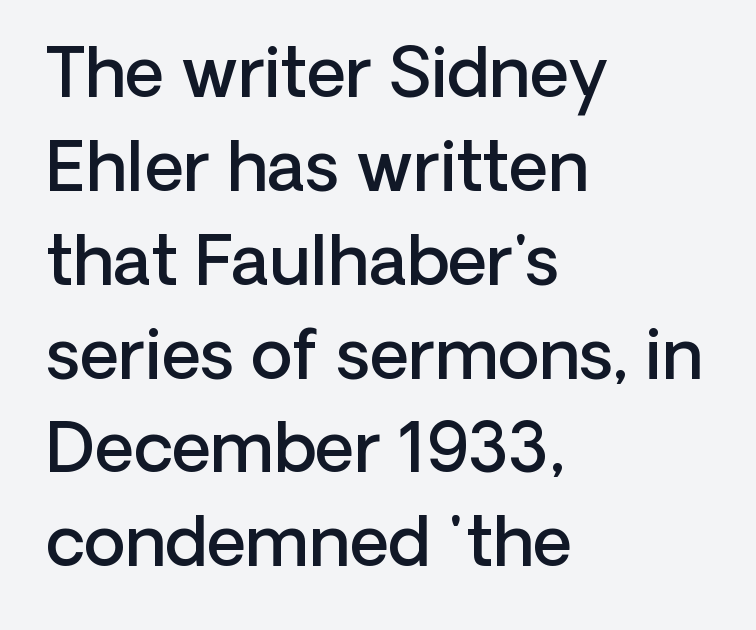
In CSS terms this would be text-align: left. A sans-serif font was chosen for this passage. Decoration check: the copy has no underline. Each new line begins a customary step beneath the previous one.
